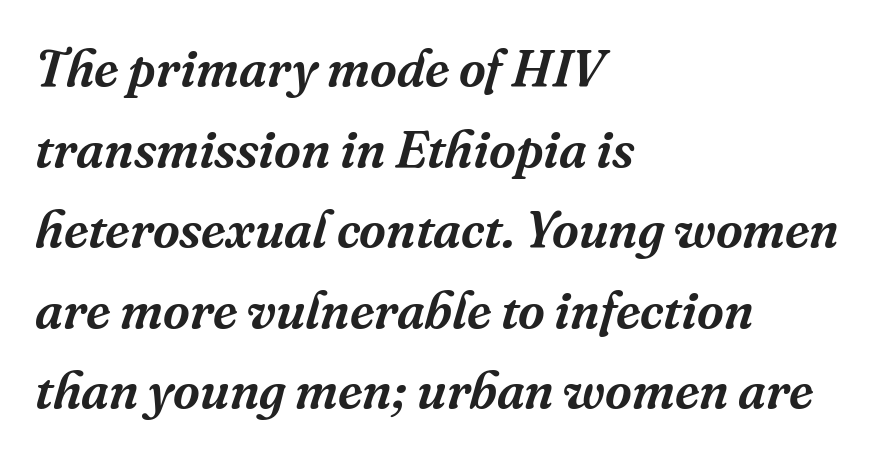
Observe the lean: these are italic letterforms. Words float on clear page, feet unadorned. A typesetter would call this proportional, since set widths differ per character. The space between consecutive lines is moderate. In CSS terms this would be text-align: left. There is no visible air inserted between adjacent glyphs.
